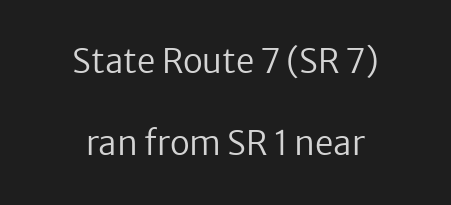
The image shows 33 px regular-weight sans-serif type, upright; set centered, loose line spacing (2.48x), normal letter spacing, not underlined; low stroke contrast and a medium x-height.
